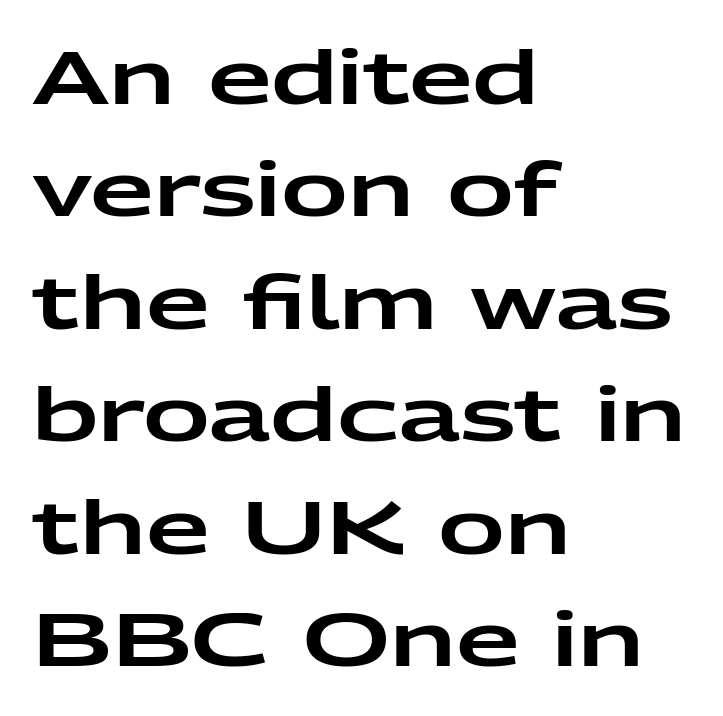
A typesetter would call this proportional, since set widths differ per character. The face used here is a sans, in the tradition of grotesques and geometrics. The words here are not underlined. The lines sit at an ordinary, default distance from one another. Compared with a centered layout, this one pins lines to the left instead.
